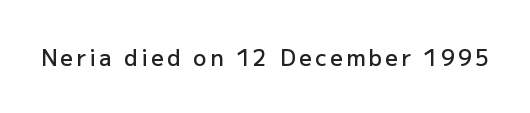
Q: Is the text bold? A: Semi-bold.
Q: Is the text italic (slanted)? A: No, it is upright.
Q: Is the text underlined? A: No.
